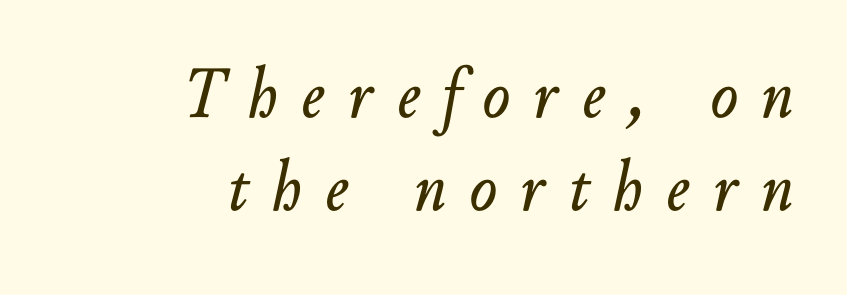
{"italic": "yes", "lean": "right", "slant_degrees": 10, "width": "normal", "stroke_contrast": "low", "x_height": "small", "monospaced": "no", "underline": "no", "align": "right", "line_spacing": "normal", "line_spacing_ratio": 1.28, "letter_spacing": "wide", "letter_spacing_em": 0.32, "glyph_px": 73}
